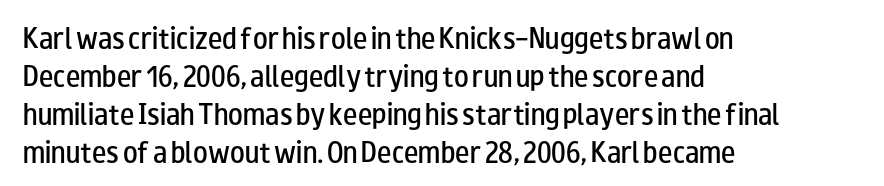
{"italic": "no", "bold": "semi", "underline": "no", "align": "left", "line_spacing": "normal", "line_spacing_ratio": 1.59, "letter_spacing": "normal", "letter_spacing_em": 0.0, "glyph_px": 24}
